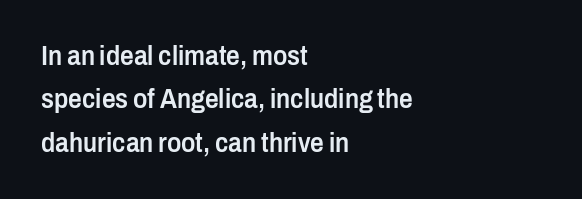
As a designer I'd log this as weight 600, semibold. In terms of leading, this rendering sits right in the middle. A student would call this left alignment; a typographer would say flush left, rag right. Descenders hang freely into open space. This rendering leaves character spacing at its baseline value. Italic: no, the glyphs are upright roman.
